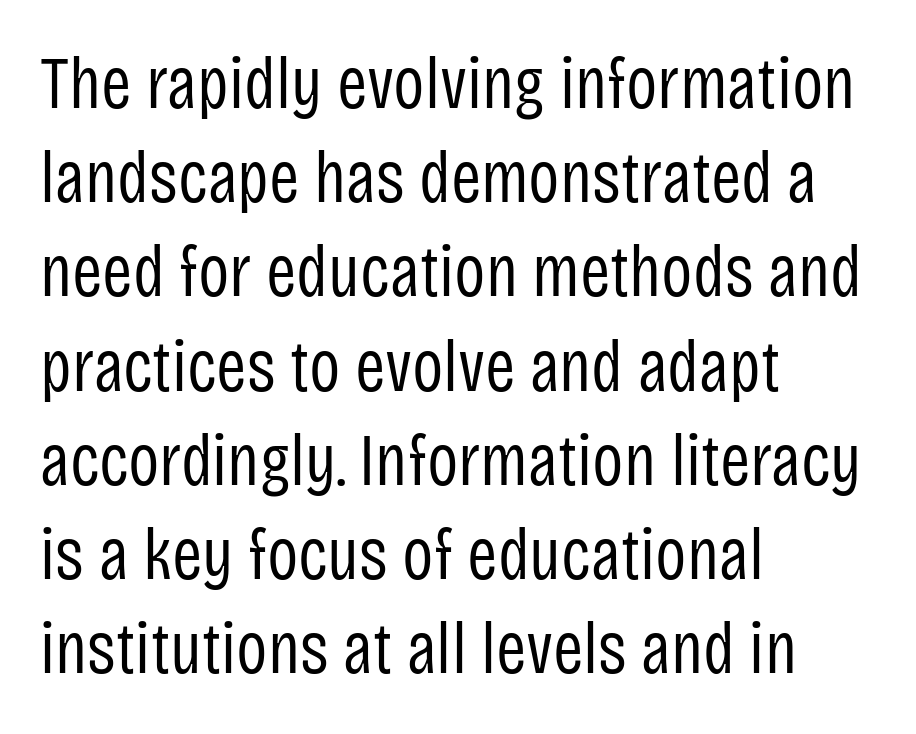
Rendered with straight, roman letterforms. The tracking reads as untouched default to a designer's eye. If you drew a ruler down the left edge, every line would touch it. The space between consecutive lines is moderate.
